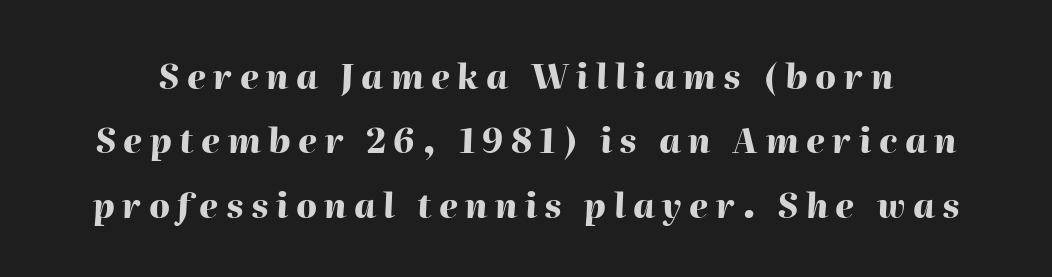
{"italic": "yes", "lean": "right", "slant_degrees": 2, "bold": "yes", "weight": "heavy", "width": "normal", "stroke_contrast": "high", "x_height": "medium", "monospaced": "no", "underline": "no", "line_spacing_ratio": 1.89, "letter_spacing": "wide", "letter_spacing_em": 0.22, "glyph_px": 34}
